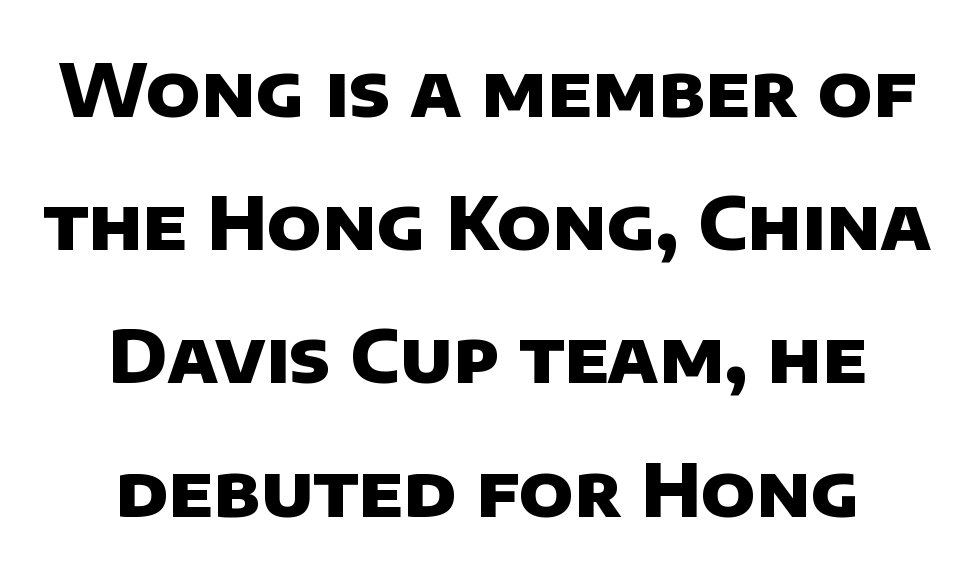
Q: Is the text bold? A: Yes.
Q: Is the typeface a serif or a sans-serif typeface? A: Sans-serif.
Q: Is the text underlined? A: No.
Q: Is the spacing between letters normal or unusually wide? A: Normal.
Q: Width (condensed, normal, or wide)? A: Normal.
Q: Stroke contrast? A: Low.
Q: x-height? A: Large.
Q: Monospaced? A: No.
